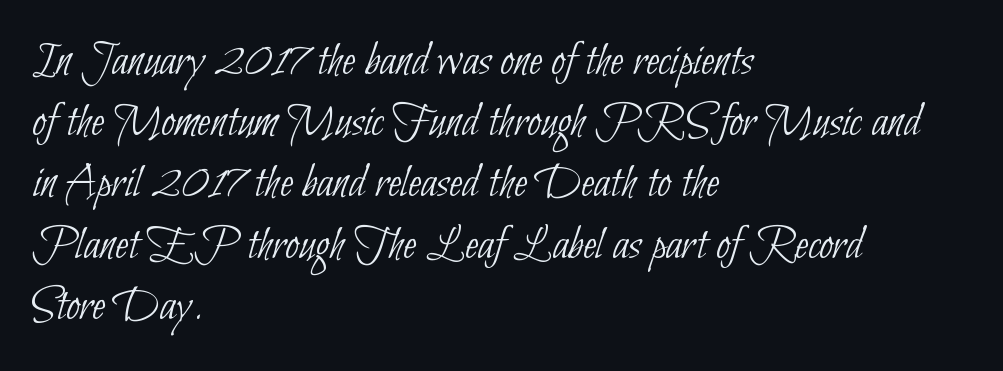
Q: Is the text bold? A: No.
Q: Is the typeface a serif or a sans-serif typeface? A: Sans-serif.
Q: Is the text underlined? A: No.
Q: How is the paragraph aligned? A: Left-aligned.
Q: Is the spacing between letters normal or unusually wide? A: Normal.
Q: Is the spacing between lines tight, normal or loose? A: Normal.
Q: Width (condensed, normal, or wide)? A: Condensed.
Q: Stroke contrast? A: Low.
Q: x-height? A: Small.
Q: Monospaced? A: No.
